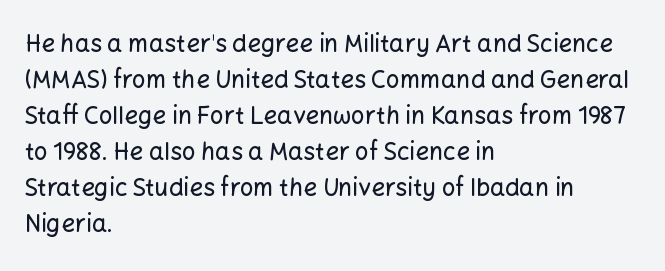
Q: Is the text italic (slanted)? A: No, it is upright.
Q: Is the text underlined? A: No.
Q: How is the paragraph aligned? A: Left-aligned.
Q: Is the spacing between letters normal or unusually wide? A: Normal.
Q: Is the spacing between lines tight, normal or loose? A: Normal.
